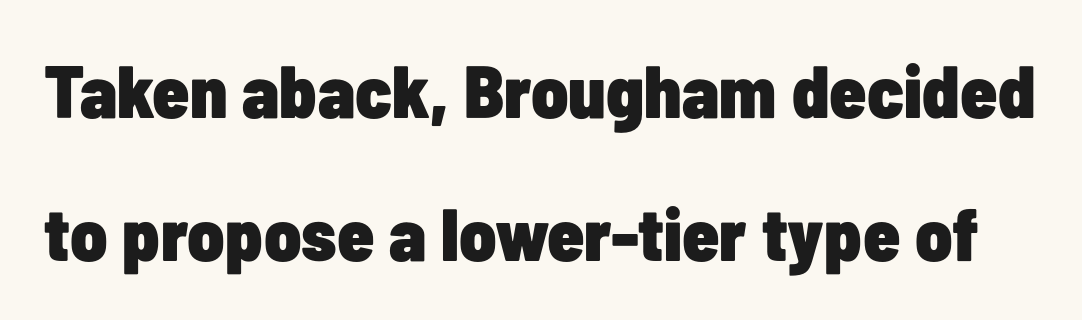
The image shows 74 px heavy, condensed sans-serif type, upright; set loose line spacing (1.93x), normal letter spacing, not underlined; low stroke contrast and a medium x-height.
